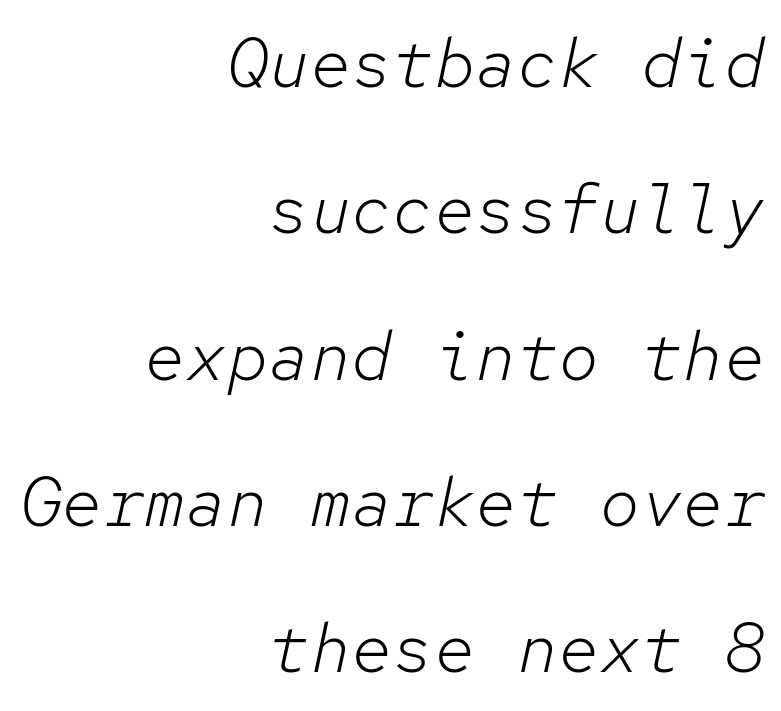
The image shows 69 px light type, italic (leaning right), monospaced; set right-aligned, loose line spacing (2.12x), normal letter spacing, not underlined; low stroke contrast and a medium x-height.
